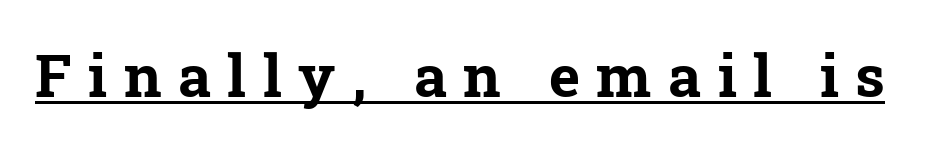
{"serif": "yes", "bold": "yes", "weight": "bold", "width": "normal", "stroke_contrast": "low", "x_height": "medium", "monospaced": "no", "underline": "yes", "letter_spacing": "wide", "letter_spacing_em": 0.28, "glyph_px": 59}
